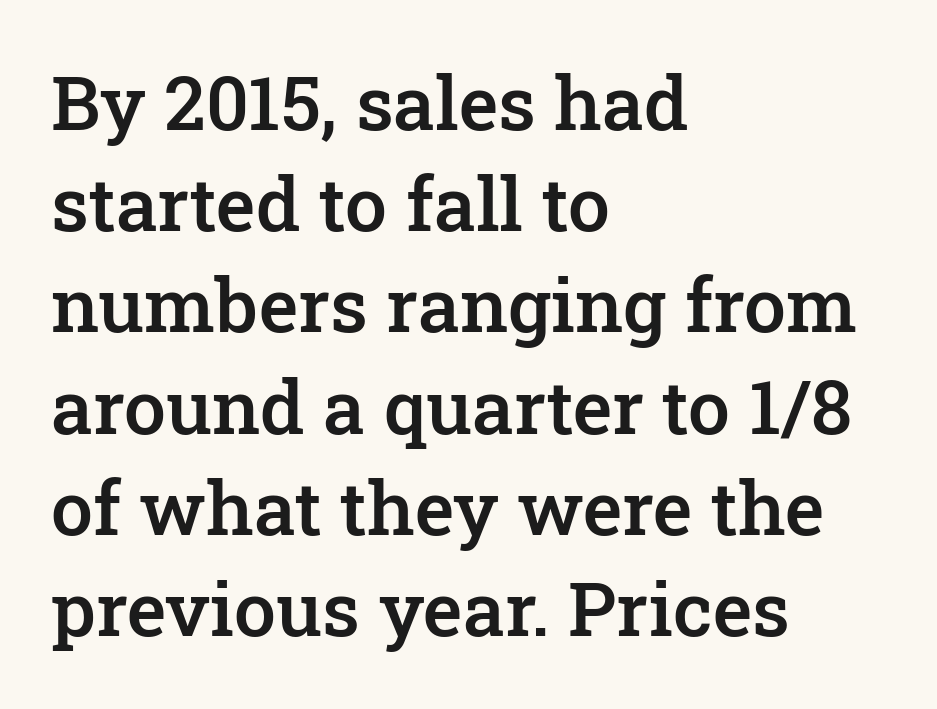
{"serif": "yes", "italic": "no", "bold": "semi", "weight": "semibold", "width": "normal", "stroke_contrast": "low", "x_height": "medium", "monospaced": "no", "underline": "no", "align": "left", "line_spacing": "normal", "line_spacing_ratio": 1.35, "letter_spacing": "normal", "letter_spacing_em": 0.0, "glyph_px": 75}
